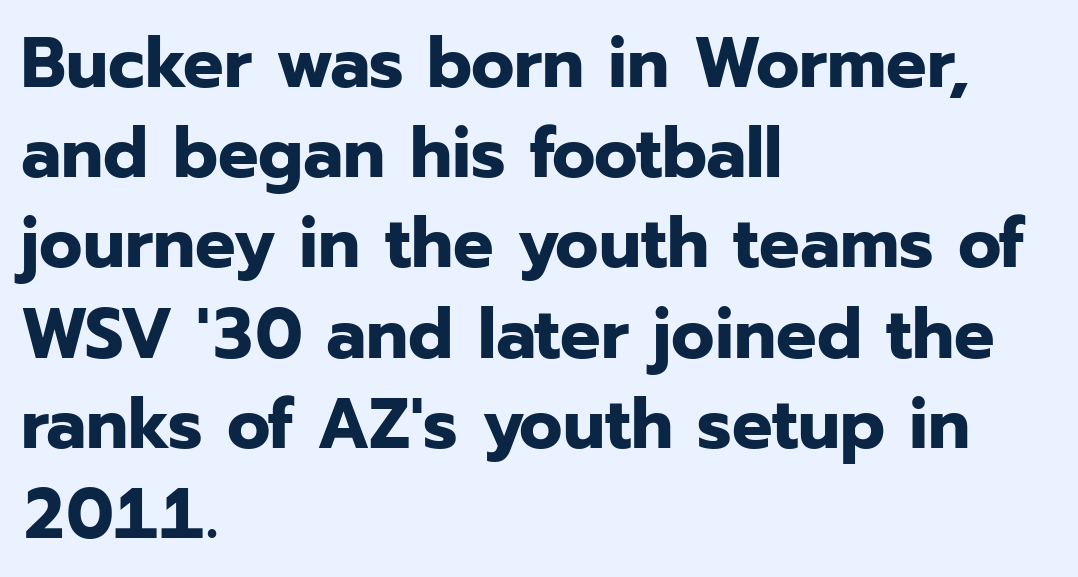
Q: Is the text bold? A: Yes.
Q: Is the text italic (slanted)? A: No, it is upright.
Q: Is the typeface a serif or a sans-serif typeface? A: Sans-serif.
Q: Is the text underlined? A: No.
Q: How is the paragraph aligned? A: Left-aligned.
Q: Is the spacing between letters normal or unusually wide? A: Normal.
Q: Is the spacing between lines tight, normal or loose? A: Normal.
Q: Width (condensed, normal, or wide)? A: Normal.
Q: Stroke contrast? A: Low.
Q: x-height? A: Medium.
Q: Monospaced? A: No.
